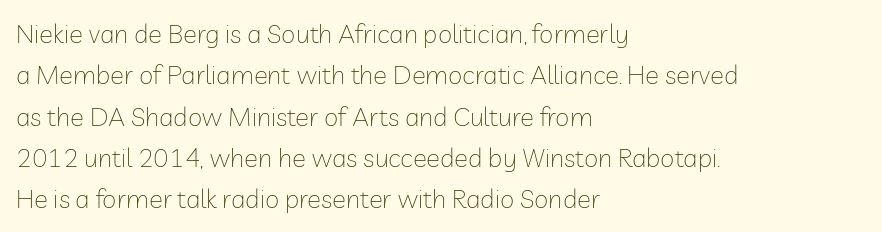
The image shows 26 px text type, upright; set left-aligned, normal line spacing (1.59x), normal letter spacing, not underlined.
